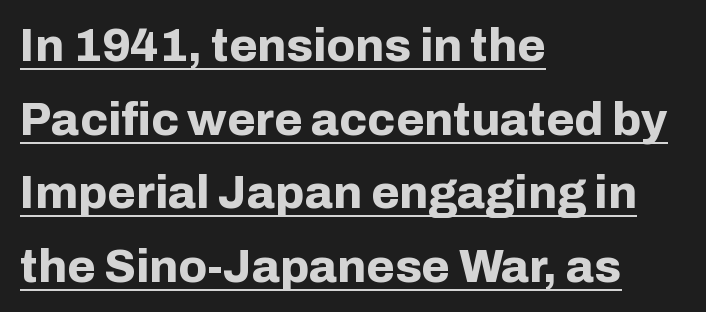
{"serif": "no", "italic": "no", "bold": "yes", "weight": "bold", "width": "normal", "stroke_contrast": "low", "x_height": "medium", "monospaced": "no", "underline": "yes", "align": "left", "line_spacing": "normal", "line_spacing_ratio": 1.6, "letter_spacing": "normal", "letter_spacing_em": 0.0, "glyph_px": 46}
